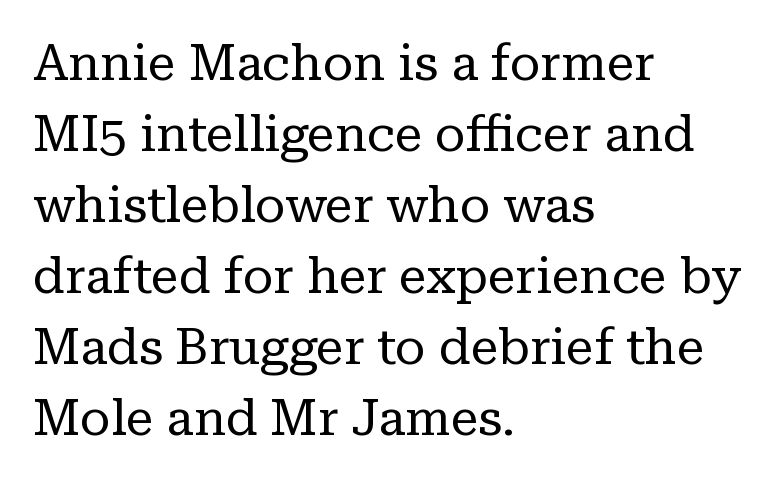
The image shows 50 px regular-weight serif type, upright; set left-aligned, normal line spacing (1.42x), normal letter spacing, not underlined; low stroke contrast and a medium x-height.
